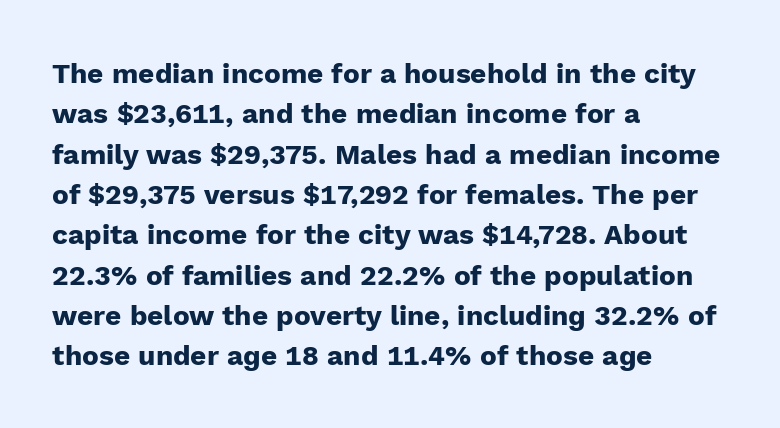
The image shows 28 px heavy sans-serif type, upright; set left-aligned, normal line spacing (1.44x), normal letter spacing, not underlined; low stroke contrast and a medium x-height.
